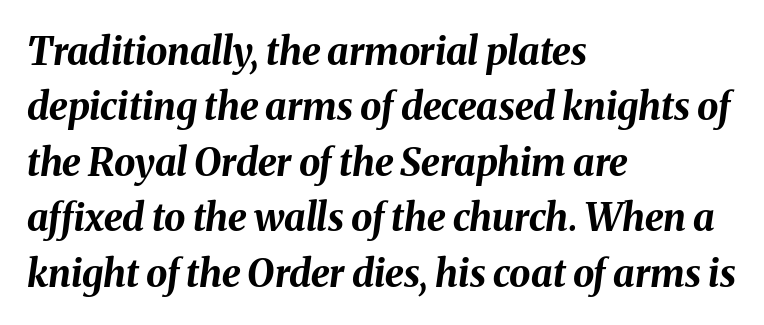
Q: Is the text bold? A: Yes.
Q: Is the text italic (slanted)? A: Yes, it leans right by about 8 degrees.
Q: Is the text underlined? A: No.
Q: How is the paragraph aligned? A: Left-aligned.
Q: Is the spacing between letters normal or unusually wide? A: Normal.
Q: Is the spacing between lines tight, normal or loose? A: Normal.
Q: Width (condensed, normal, or wide)? A: Normal.
Q: Stroke contrast? A: Medium.
Q: x-height? A: Medium.
Q: Monospaced? A: No.
